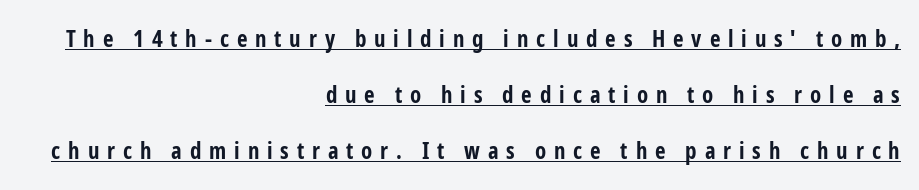
The image shows 23 px bold type, upright; set right-aligned, loose line spacing (2.44x), unusually wide letter spacing (+0.34 em), underlined.
